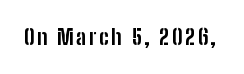
Q: Is the text bold? A: Yes.
Q: Is the text italic (slanted)? A: No, it is upright.
Q: Is the text underlined? A: No.
